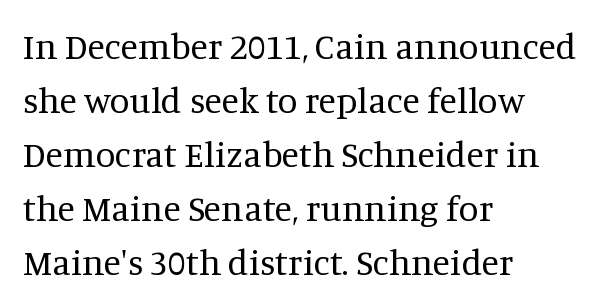
{"serif": "yes", "italic": "no", "bold": "no", "weight": "regular", "width": "normal", "stroke_contrast": "medium", "x_height": "large", "monospaced": "no", "underline": "no", "align": "left", "line_spacing": "normal", "line_spacing_ratio": 1.5, "letter_spacing": "normal", "letter_spacing_em": 0.0, "glyph_px": 36}
